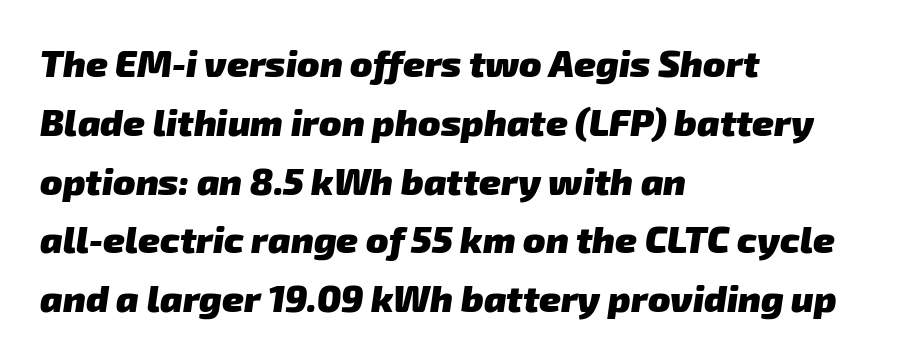
The image shows 37 px heavy sans-serif type; set left-aligned, normal line spacing (1.59x), normal letter spacing, not underlined; low stroke contrast and a medium x-height.
